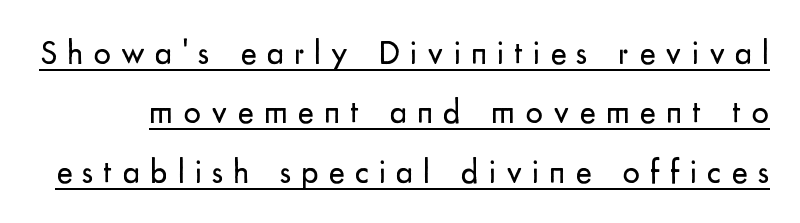
The image shows 34 px regular-weight sans-serif type, upright; set line spacing 1.75x, unusually wide letter spacing (+0.3 em), underlined; low stroke contrast and a small x-height.
